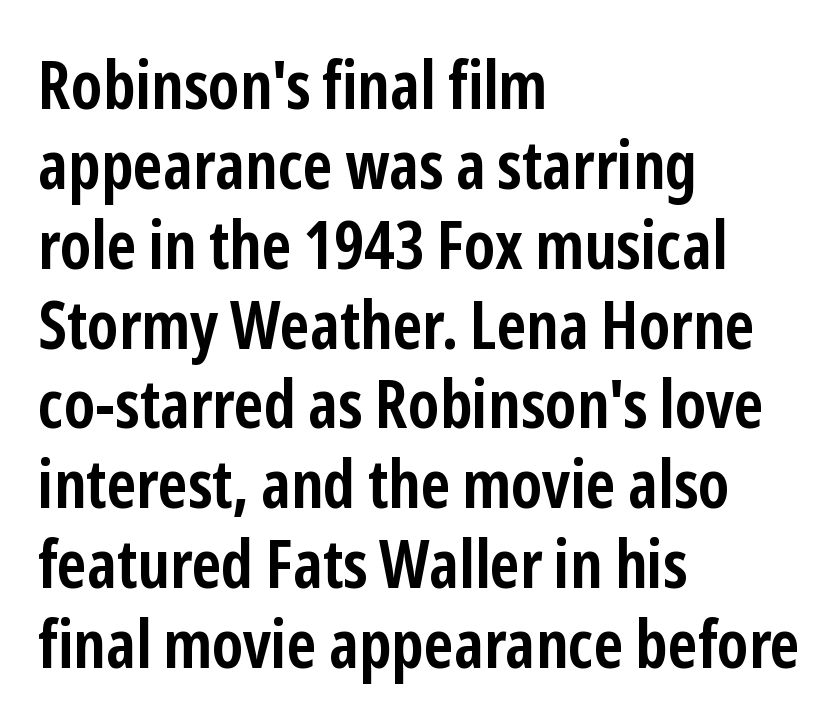
{"serif": "no", "italic": "no", "bold": "yes", "weight": "semibold", "width": "condensed", "stroke_contrast": "low", "x_height": "medium", "monospaced": "no", "underline": "no", "align": "left", "line_spacing_ratio": 1.21, "letter_spacing": "normal", "letter_spacing_em": 0.0, "glyph_px": 66}
